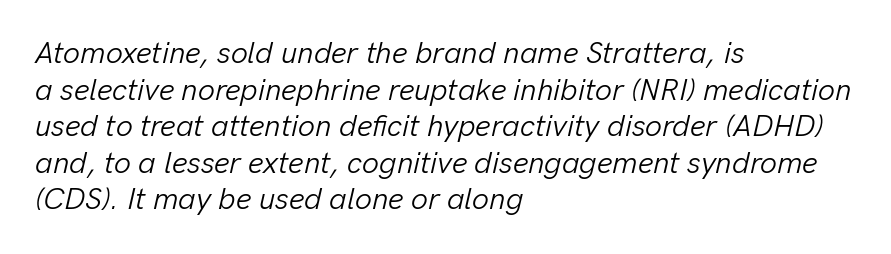
{"italic": "yes", "lean": "right", "slant_degrees": 13, "bold": "no", "weight": "light", "width": "normal", "stroke_contrast": "low", "x_height": "medium", "monospaced": "no", "underline": "no", "align": "left", "line_spacing_ratio": 1.22, "letter_spacing": "normal", "letter_spacing_em": 0.0, "glyph_px": 30}
